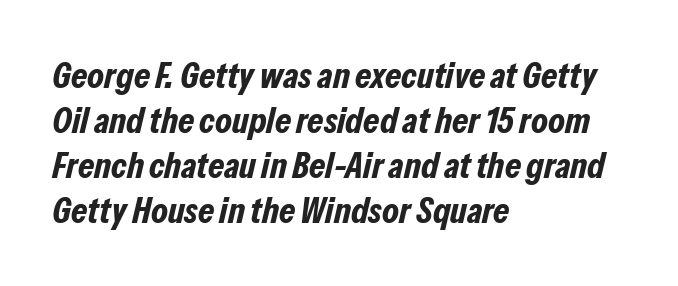
The image shows 37 px bold, condensed type, italic (leaning right); set left-aligned, line spacing 1.22x, normal letter spacing, not underlined; low stroke contrast and a medium x-height.
